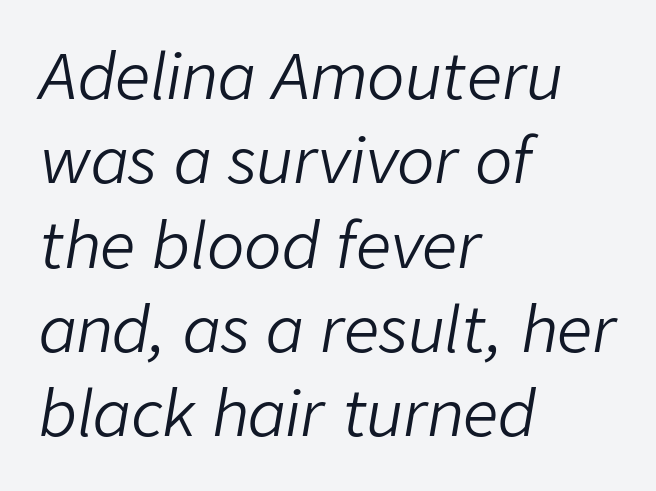
The face used here is proportionally spaced, like ordinary book or web type. The typography opts for an oblique posture over an upright one. Nobody touched the tracking dial on this one. Is the block centered? No — it sits flush against the left margin.
